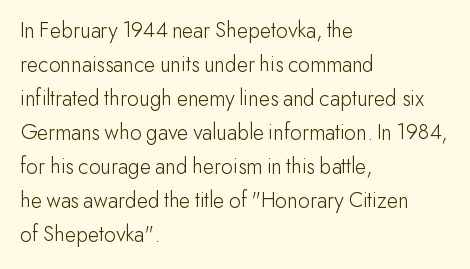
The type sits square on the baseline with zero lean. Stem width sits at or under what a default text font uses. Horizontally, the lines are justified to the leading edge only. This sample keeps an unexceptional amount of space between lines. The space beneath each line is pristine and unruled. There is no visible air inserted between adjacent glyphs.
